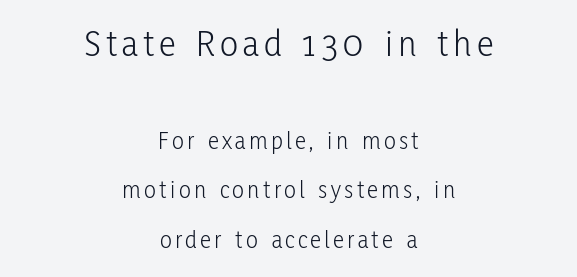
{"serif": "no", "italic": "no", "bold": "no", "weight": "light", "width": "condensed", "stroke_contrast": "low", "x_height": "medium", "monospaced": "no", "underline": "no", "align": "center", "line_spacing": "loose", "line_spacing_ratio": 1.98, "larger_block": "first", "size_ratio": 1.52, "glyph_px": 38}
